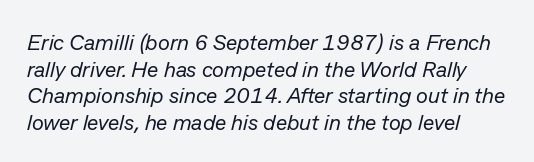
The image shows 22 px text type, italic (leaning right); set line spacing 1.21x, normal letter spacing, not underlined.
